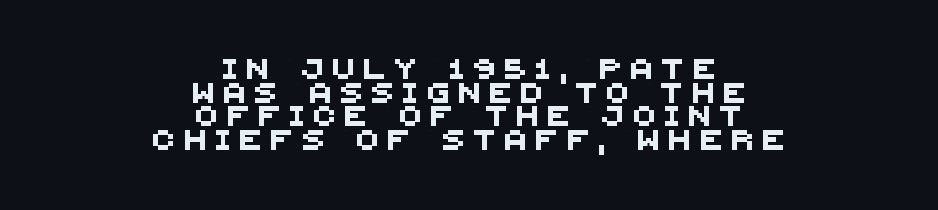
Short and long lines alike share a common midpoint. A clean baseline with only descenders dipping below it. Letter spacing: wide.
